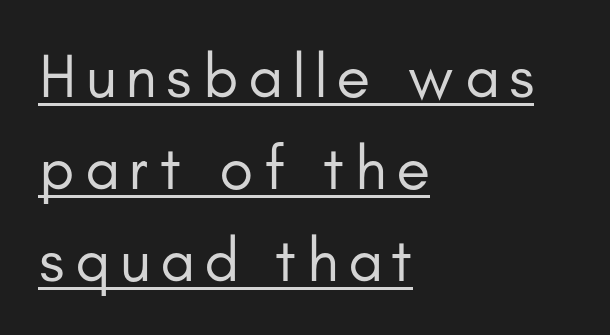
{"serif": "no", "italic": "no", "bold": "no", "weight": "regular", "width": "normal", "stroke_contrast": "low", "x_height": "small", "monospaced": "no", "underline": "yes", "align": "left", "line_spacing": "normal", "line_spacing_ratio": 1.48, "glyph_px": 62}
